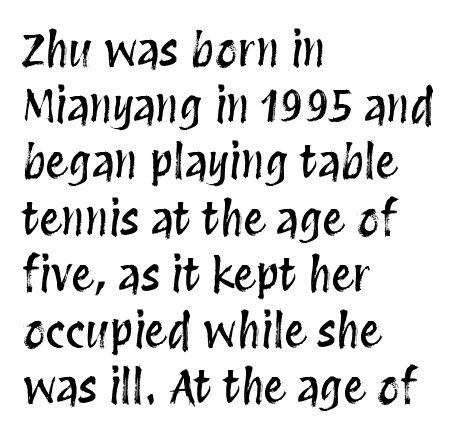
Q: Is the text italic (slanted)? A: No, it is upright.
Q: Is the text underlined? A: No.
Q: How is the paragraph aligned? A: Left-aligned.
Q: Is the spacing between letters normal or unusually wide? A: Normal.
Q: Is the spacing between lines tight, normal or loose? A: Normal.
Q: Width (condensed, normal, or wide)? A: Condensed.
Q: Stroke contrast? A: Medium.
Q: x-height? A: Large.
Q: Monospaced? A: No.
